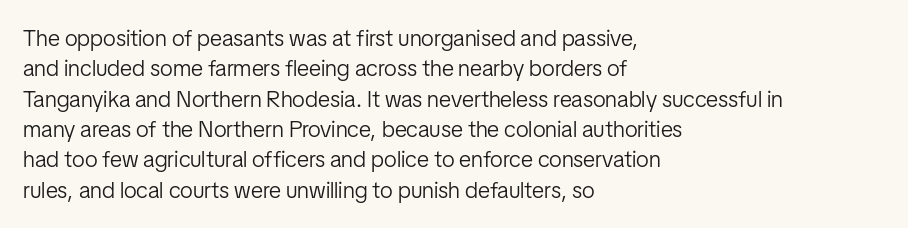
Q: Is the text bold? A: No.
Q: Is the text italic (slanted)? A: No, it is upright.
Q: Is the text underlined? A: No.
Q: How is the paragraph aligned? A: Left-aligned.
Q: Is the spacing between letters normal or unusually wide? A: Normal.
Q: Is the spacing between lines tight, normal or loose? A: Normal.
